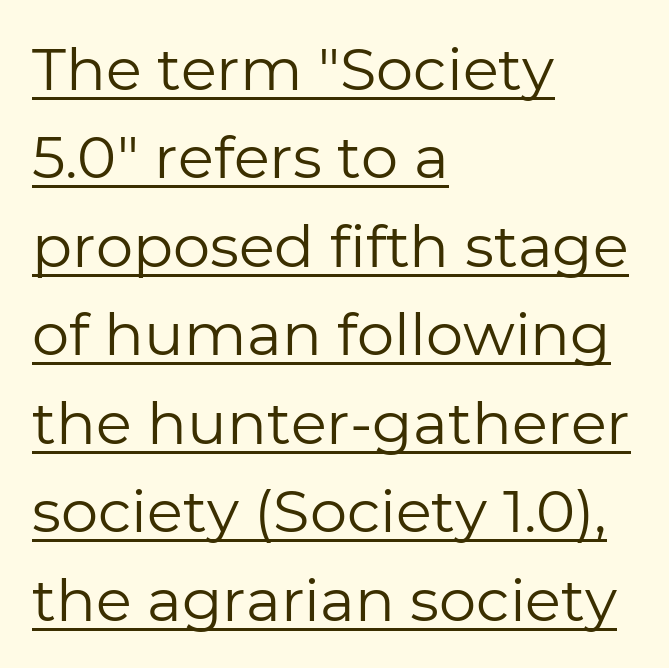
{"serif": "no", "italic": "no", "bold": "no", "weight": "regular", "width": "normal", "stroke_contrast": "low", "x_height": "medium", "monospaced": "no", "underline": "yes", "align": "left", "line_spacing": "normal", "line_spacing_ratio": 1.5, "letter_spacing": "normal", "letter_spacing_em": 0.0, "glyph_px": 59}
